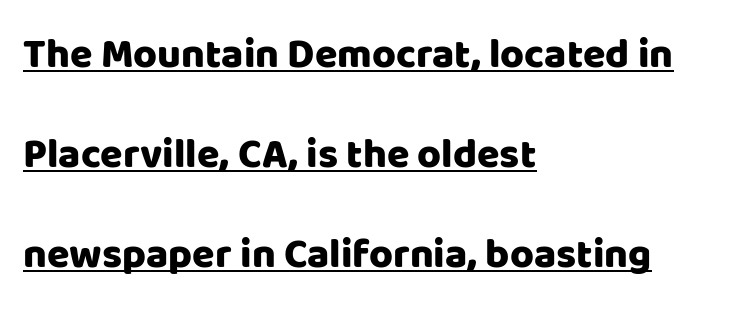
Q: Is the text italic (slanted)? A: No, it is upright.
Q: Is the typeface a serif or a sans-serif typeface? A: Sans-serif.
Q: Is the text underlined? A: Yes.
Q: How is the paragraph aligned? A: Left-aligned.
Q: Is the spacing between letters normal or unusually wide? A: Normal.
Q: Is the spacing between lines tight, normal or loose? A: Loose.
Q: Width (condensed, normal, or wide)? A: Normal.
Q: Stroke contrast? A: Low.
Q: x-height? A: Large.
Q: Monospaced? A: No.
